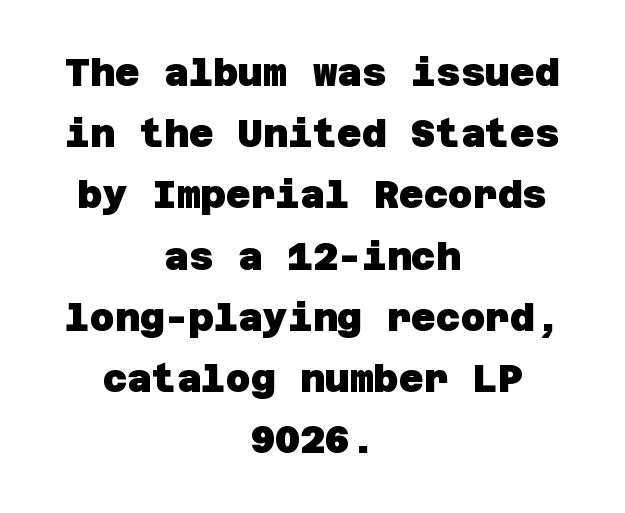
{"serif": "no", "bold": "yes", "weight": "heavy", "width": "normal", "stroke_contrast": "low", "x_height": "large", "underline": "no", "align": "center", "line_spacing": "normal", "line_spacing_ratio": 1.61, "letter_spacing": "normal", "letter_spacing_em": 0.0, "glyph_px": 38}
